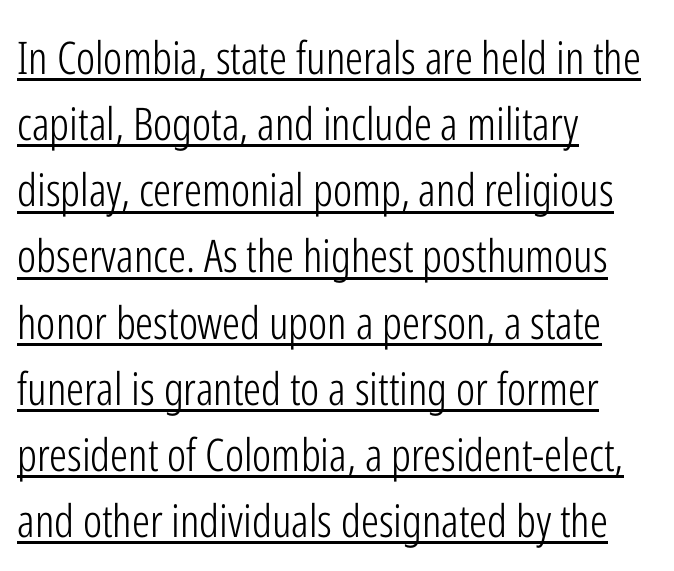
Q: Is the text bold? A: No.
Q: Is the text italic (slanted)? A: No, it is upright.
Q: Is the typeface a serif or a sans-serif typeface? A: Sans-serif.
Q: Is the text underlined? A: Yes.
Q: How is the paragraph aligned? A: Left-aligned.
Q: Is the spacing between letters normal or unusually wide? A: Normal.
Q: Is the spacing between lines tight, normal or loose? A: Normal.
Q: Width (condensed, normal, or wide)? A: Condensed.
Q: Stroke contrast? A: Low.
Q: x-height? A: Medium.
Q: Monospaced? A: No.
